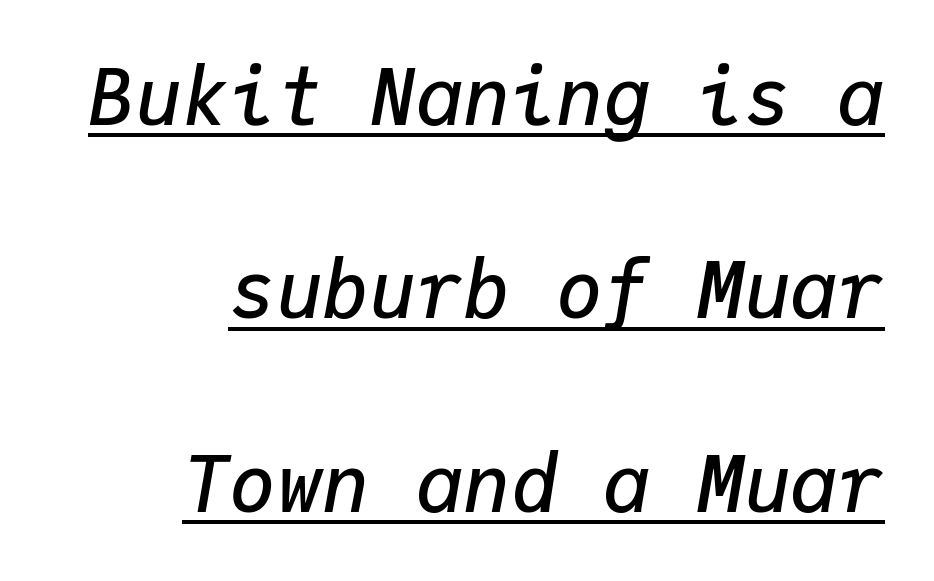
Q: Is the text bold? A: Semi-bold.
Q: Is the text italic (slanted)? A: Yes, it leans right by about 9 degrees.
Q: Is the text underlined? A: Yes.
Q: How is the paragraph aligned? A: Right-aligned.
Q: Is the spacing between letters normal or unusually wide? A: Normal.
Q: Is the spacing between lines tight, normal or loose? A: Loose.
Q: Width (condensed, normal, or wide)? A: Normal.
Q: Stroke contrast? A: Low.
Q: x-height? A: Medium.
Q: Monospaced? A: Yes.
